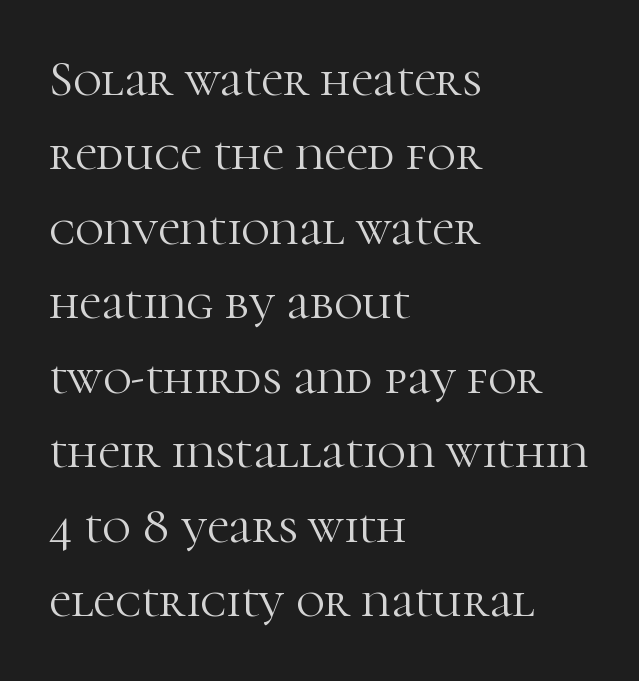
The face used here is proportionally spaced, like ordinary book or web type. Caption: multi-line text, flush left, ragged right. A serif font was chosen for this passage. The horizontal fit of the characters is conventional and even. Ink coverage per letter is moderate at most.
